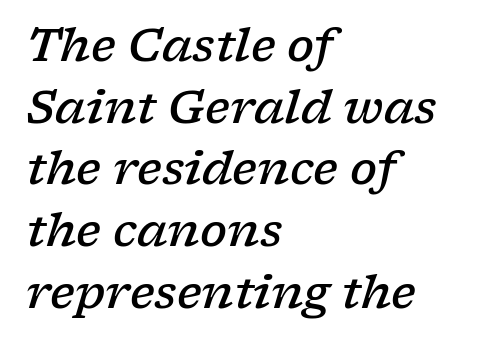
Q: Is the text bold? A: Semi-bold.
Q: Is the text italic (slanted)? A: Yes, it leans right by about 17 degrees.
Q: Is the typeface a serif or a sans-serif typeface? A: Serif.
Q: Is the text underlined? A: No.
Q: How is the paragraph aligned? A: Left-aligned.
Q: Is the spacing between letters normal or unusually wide? A: Normal.
Q: Is the spacing between lines tight, normal or loose? A: Normal.
Q: Width (condensed, normal, or wide)? A: Wide.
Q: Stroke contrast? A: Low.
Q: x-height? A: Medium.
Q: Monospaced? A: No.
